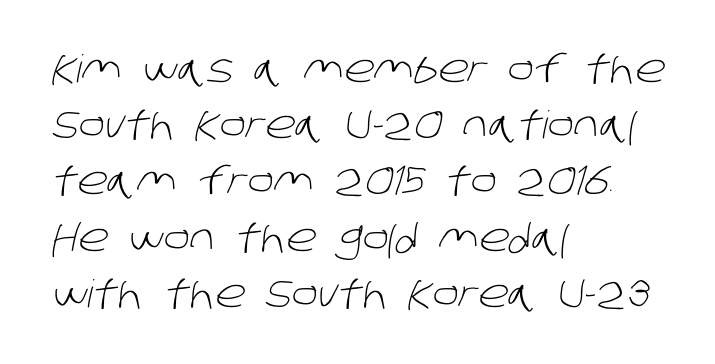
{"serif": "no", "bold": "no", "weight": "light", "width": "normal", "stroke_contrast": "low", "x_height": "large", "monospaced": "no", "underline": "no", "align": "left", "line_spacing": "normal", "line_spacing_ratio": 1.48, "letter_spacing": "normal", "letter_spacing_em": 0.0, "glyph_px": 38}
